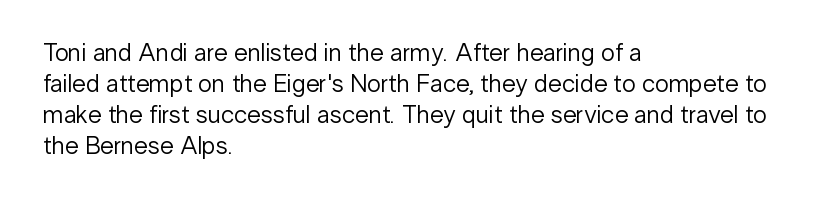
The image shows 25 px text type, upright; set left-aligned, line spacing 1.24x, normal letter spacing, not underlined.
